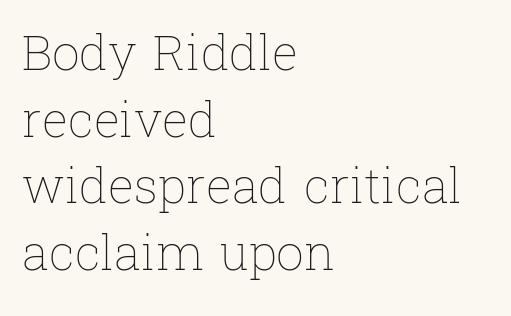
Q: Is the text bold? A: No.
Q: Is the text italic (slanted)? A: No, it is upright.
Q: Is the text underlined? A: No.
Q: How is the paragraph aligned? A: Left-aligned.
Q: Is the spacing between letters normal or unusually wide? A: Normal.
Q: Is the spacing between lines tight, normal or loose? A: Normal.
Q: Width (condensed, normal, or wide)? A: Normal.
Q: Stroke contrast? A: Low.
Q: x-height? A: Medium.
Q: Monospaced? A: No.
